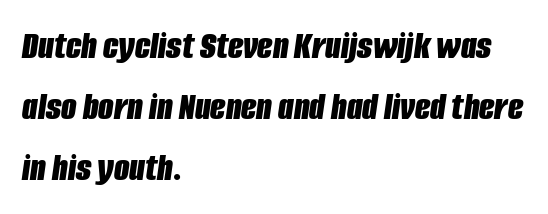
The image shows 40 px bold, condensed type, italic (leaning right); set left-aligned, normal line spacing (1.52x), normal letter spacing, not underlined; low stroke contrast and a large x-height.
